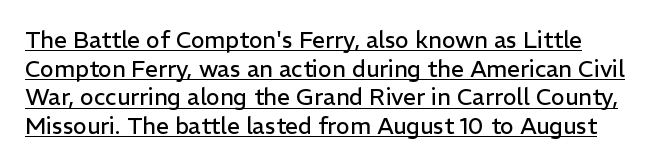
{"italic": "no", "bold": "no", "underline": "yes", "line_spacing": "normal", "line_spacing_ratio": 1.25, "letter_spacing": "normal", "letter_spacing_em": 0.0, "glyph_px": 23}
